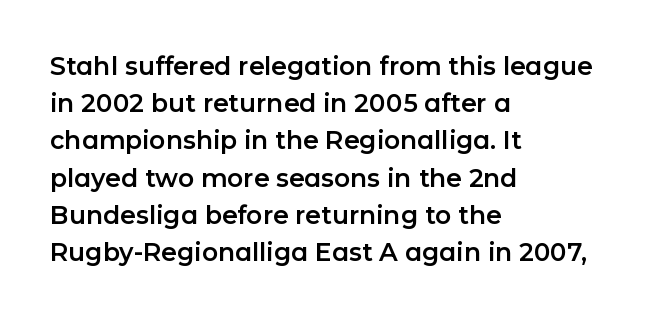
The image shows 25 px text type, upright; set left-aligned, normal line spacing (1.49x), normal letter spacing, not underlined.
